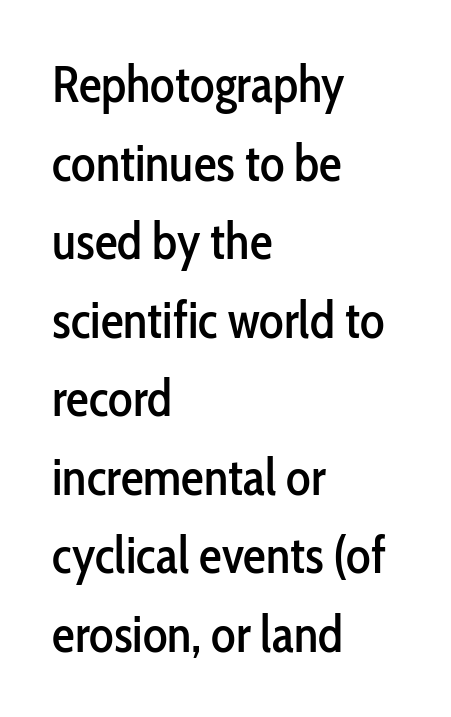
The face used here is a sans, in the tradition of grotesques and geometrics. Varying glyph widths throughout — classic text-font behaviour. Beneath every word, the page is bare. The face used here is rendered with its standard letterfit.
